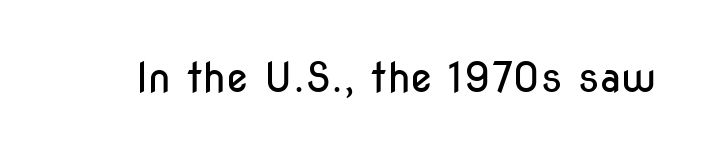
I'd call this a sans setting — the letters go barefoot. Counters stay open thanks to moderate or lighter strokes. Is this a fixed-width face? No — the glyphs have proportional, varying widths. Honestly, there is no underline to notice here at all.
